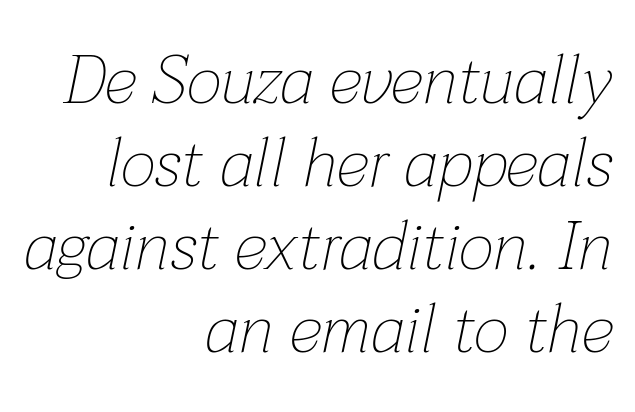
{"italic": "yes", "lean": "right", "slant_degrees": 12, "bold": "no", "weight": "thin", "width": "normal", "stroke_contrast": "low", "x_height": "medium", "monospaced": "no", "underline": "no", "align": "right", "line_spacing_ratio": 1.22, "letter_spacing": "normal", "letter_spacing_em": 0.0, "glyph_px": 68}
